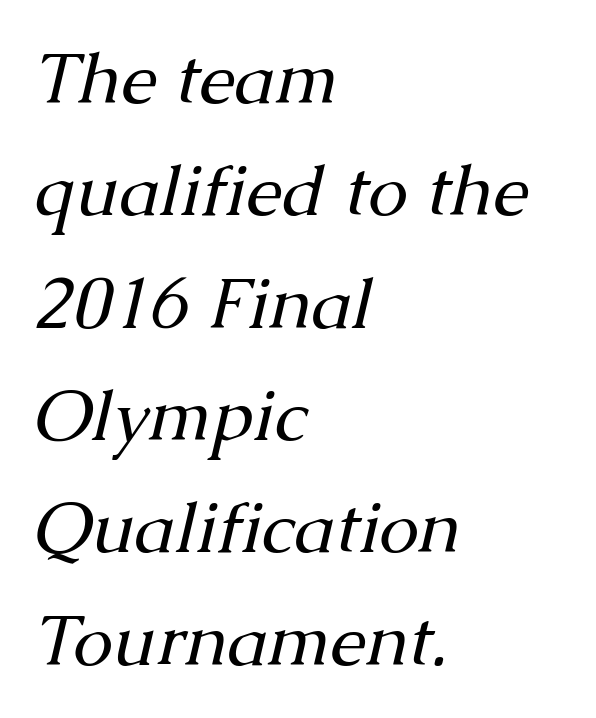
How are the letters spaced? Ordinarily, with no added tracking. The string is rendered with underlining switched off. Bold? No — there's no thickening of the strokes. The glyphs in this specimen are seriffed.
